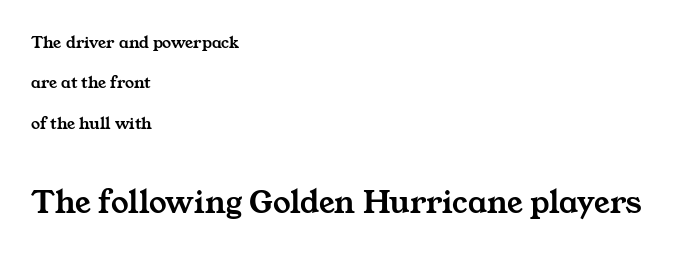
Do the characters align in a grid? No, the font is proportional. Descenders are the only things crossing below the line. The rendering keeps characters at their native spacing. Leading is clearly above the norm, producing a sparse column. Small over large — that's the arrangement of the two blocks here. Classification — serif.
